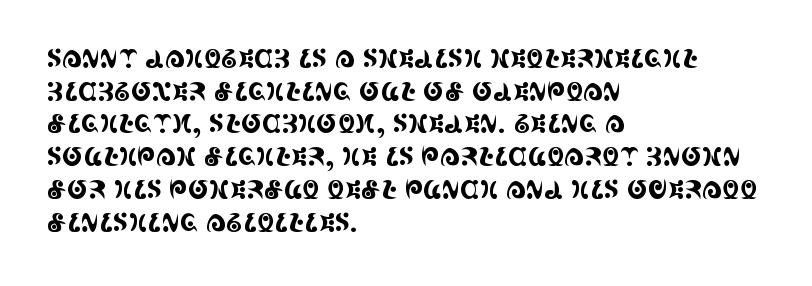
The tracking reads as untouched default to a designer's eye. Has an underline been added? It has not. Where is the straight margin? On the left. A typesetter would call this leading conventional body-copy spacing.
